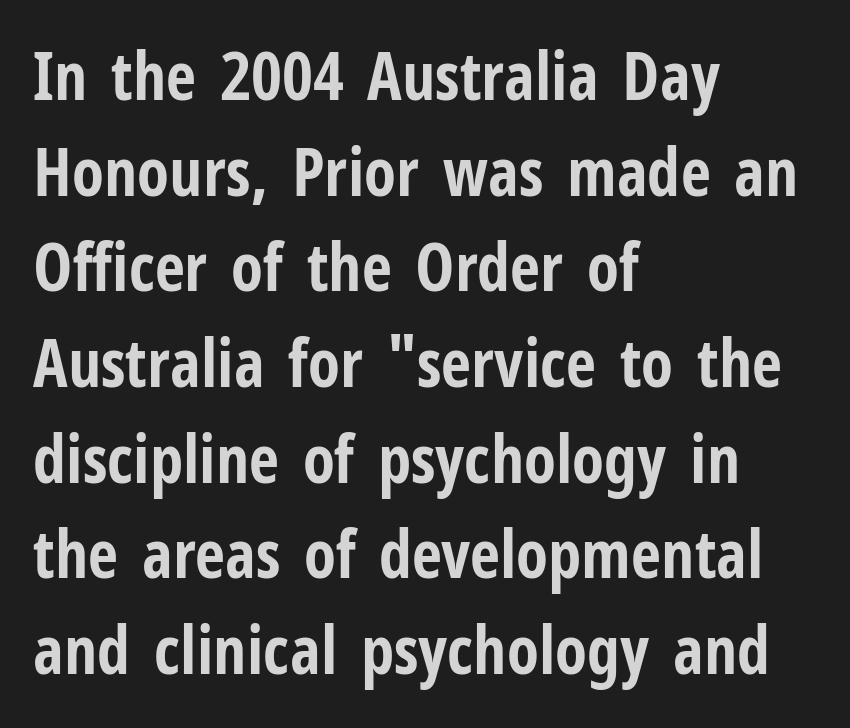
The image shows 66 px bold, condensed sans-serif type, upright; set left-aligned, normal line spacing (1.45x), normal letter spacing, not underlined; low stroke contrast and a medium x-height.
